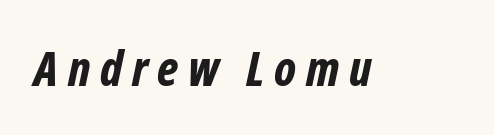
{"italic": "yes", "lean": "right", "slant_degrees": 12, "bold": "yes", "weight": "bold", "width": "condensed", "stroke_contrast": "low", "x_height": "medium", "monospaced": "no", "underline": "no", "letter_spacing": "wide", "letter_spacing_em": 0.2, "glyph_px": 48}
